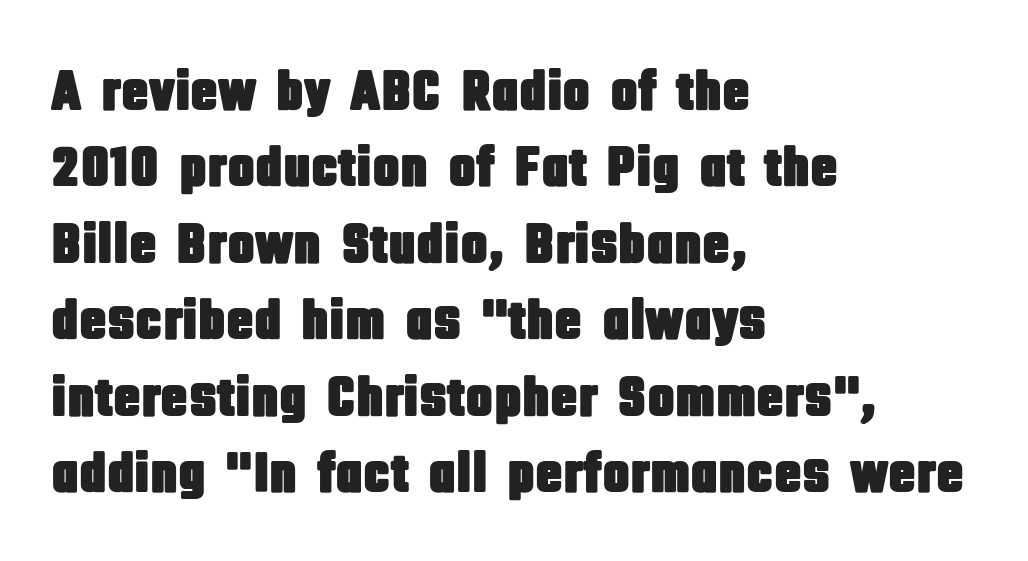
The image shows 57 px condensed sans-serif type, upright; set left-aligned, normal line spacing (1.34x), normal letter spacing, not underlined; low stroke contrast and a large x-height.
